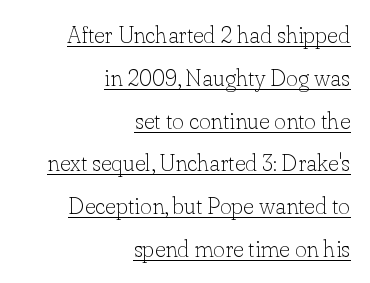
The image shows 23 px text type, upright; set right-aligned, line spacing 1.86x, normal letter spacing, underlined.
